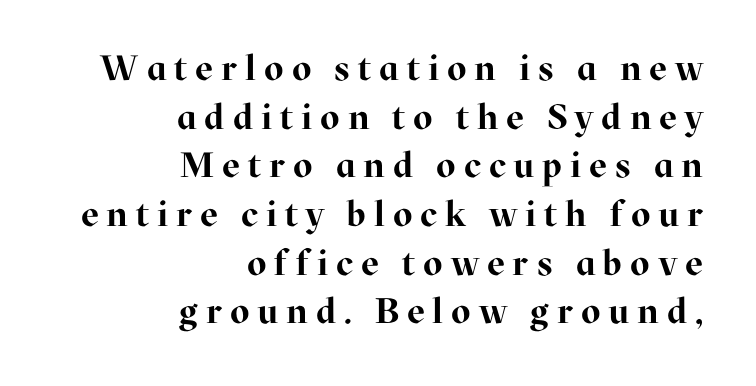
The image shows 35 px bold serif type, upright; set right-aligned, normal line spacing (1.39x), unusually wide letter spacing (+0.23 em), not underlined; high stroke contrast and a medium x-height.
